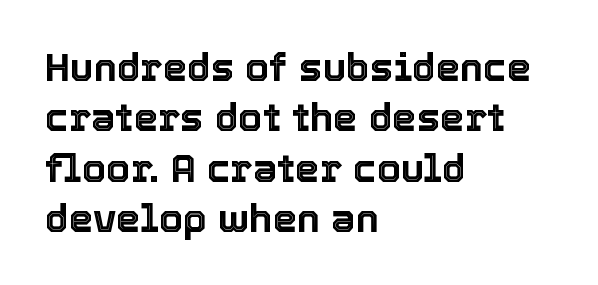
Q: Is the text italic (slanted)? A: No, it is upright.
Q: Is the text underlined? A: No.
Q: How is the paragraph aligned? A: Left-aligned.
Q: Is the spacing between letters normal or unusually wide? A: Normal.
Q: Is the spacing between lines tight, normal or loose? A: Normal.
Q: Width (condensed, normal, or wide)? A: Normal.
Q: x-height? A: Medium.
Q: Monospaced? A: No.
